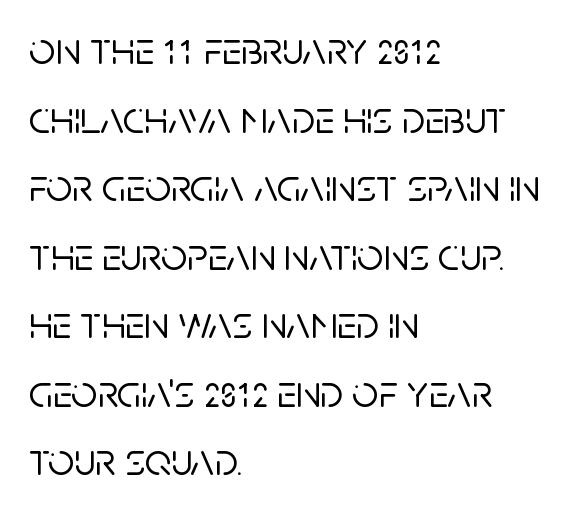
Q: Is the text italic (slanted)? A: No, it is upright.
Q: Is the typeface a serif or a sans-serif typeface? A: Sans-serif.
Q: Is the text underlined? A: No.
Q: How is the paragraph aligned? A: Left-aligned.
Q: Is the spacing between letters normal or unusually wide? A: Normal.
Q: Is the spacing between lines tight, normal or loose? A: Normal.
Q: Width (condensed, normal, or wide)? A: Normal.
Q: Stroke contrast? A: Low.
Q: x-height? A: Large.
Q: Monospaced? A: No.
